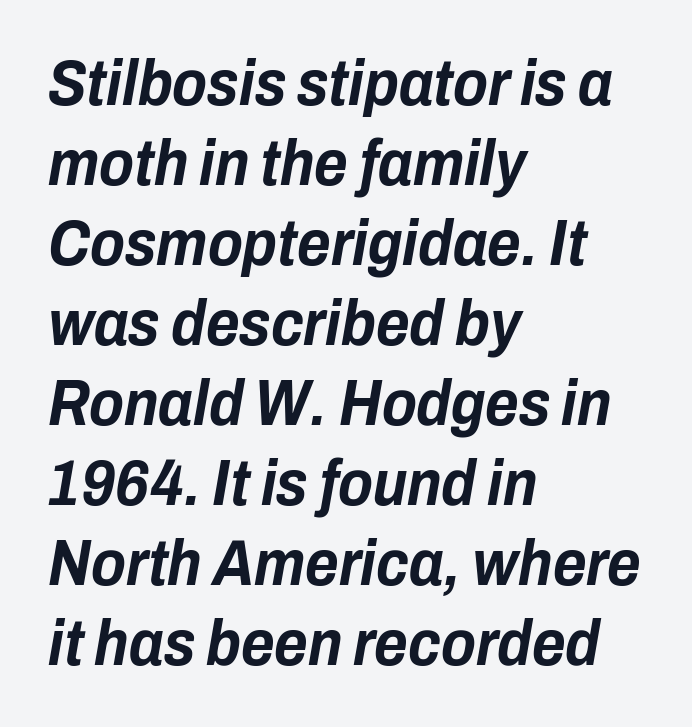
Q: Is the text bold? A: Yes.
Q: Is the text italic (slanted)? A: Yes, it leans right by about 10 degrees.
Q: Is the text underlined? A: No.
Q: How is the paragraph aligned? A: Left-aligned.
Q: Is the spacing between letters normal or unusually wide? A: Normal.
Q: Is the spacing between lines tight, normal or loose? A: Normal.
Q: Width (condensed, normal, or wide)? A: Condensed.
Q: Stroke contrast? A: Low.
Q: x-height? A: Medium.
Q: Monospaced? A: No.
